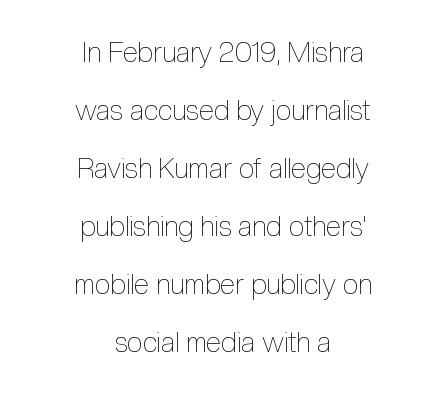
Ascenders rise straight up at ninety degrees. Interline gaps are noticeably wide in this sample. No extra tracking has been applied to these lines. Descenders are the only things crossing below the line. Weight: regular or lighter. This rendering uses center alignment, leaving both contours irregular but symmetric.
